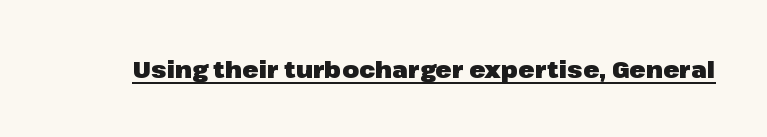
Students, observe the line beneath the letters — that is underlining. Upright lettering throughout. Summary of weight: heavy, a full bold. Here the glyphs are tracked normally, forming tight word shapes.
